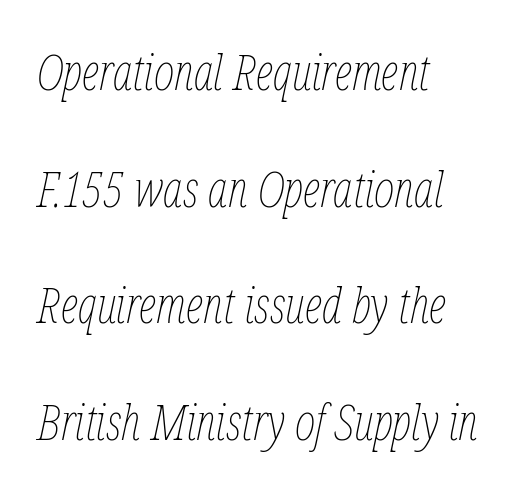
Q: Is the text bold? A: No.
Q: Is the text italic (slanted)? A: Yes, it leans right by about 12 degrees.
Q: Is the text underlined? A: No.
Q: How is the paragraph aligned? A: Left-aligned.
Q: Is the spacing between letters normal or unusually wide? A: Normal.
Q: Is the spacing between lines tight, normal or loose? A: Loose.
Q: Width (condensed, normal, or wide)? A: Condensed.
Q: Stroke contrast? A: Low.
Q: x-height? A: Medium.
Q: Monospaced? A: No.
